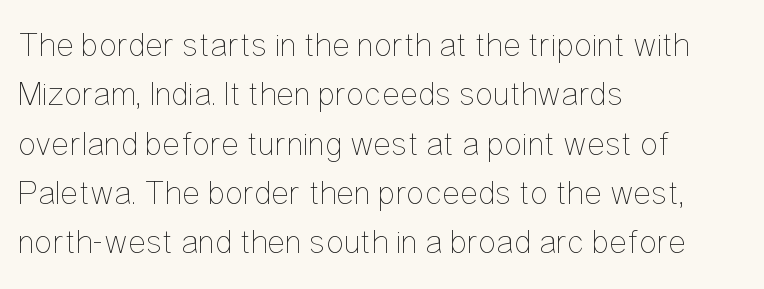
{"italic": "no", "bold": "no", "weight": "thin", "width": "condensed", "stroke_contrast": "low", "x_height": "medium", "monospaced": "no", "underline": "no", "align": "left", "line_spacing": "normal", "line_spacing_ratio": 1.45, "letter_spacing": "normal", "letter_spacing_em": 0.0, "glyph_px": 34}
